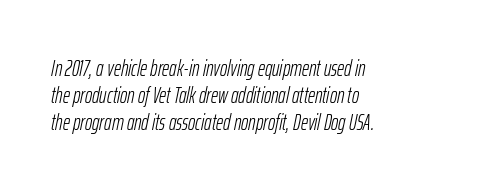
{"italic": "yes", "lean": "right", "slant_degrees": 12, "bold": "no", "underline": "no", "align": "left", "line_spacing_ratio": 1.22, "letter_spacing": "normal", "letter_spacing_em": 0.0, "glyph_px": 22}
